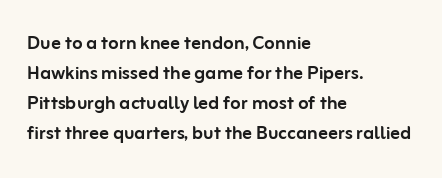
{"italic": "no", "underline": "no", "align": "left", "line_spacing": "normal", "line_spacing_ratio": 1.25, "letter_spacing": "normal", "letter_spacing_em": 0.0, "glyph_px": 24}
